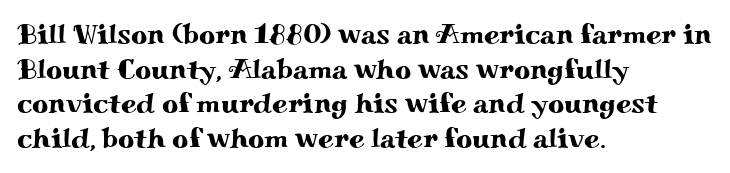
{"serif": "yes", "italic": "no", "width": "wide", "stroke_contrast": "medium", "x_height": "small", "monospaced": "no", "underline": "no", "align": "left", "line_spacing_ratio": 1.24, "letter_spacing": "normal", "letter_spacing_em": 0.0, "glyph_px": 28}
